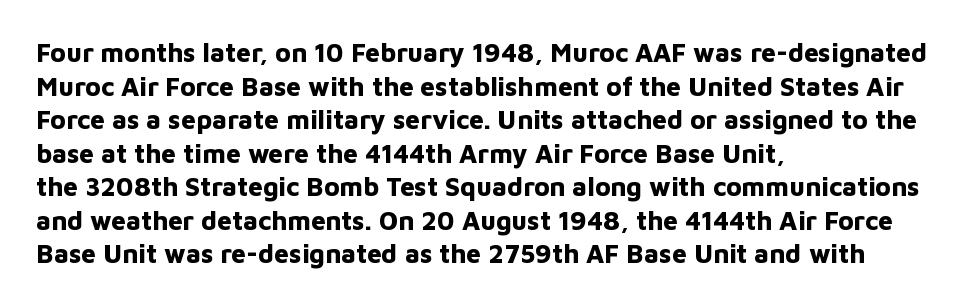
Regarding leading, the lines here are spaced in the standard way. Nothing unusual about the tracking: characters are spaced as the font intends. Clear beneath every line of the passage. The compositor pushed each line to the left boundary. Ascenders rise straight up at ninety degrees. The font is running at its bold setting.
